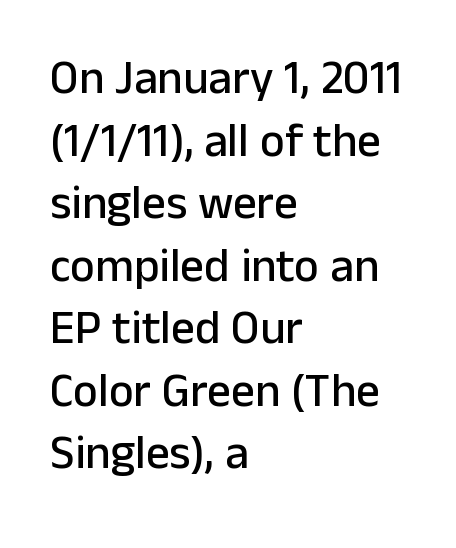
Q: Is the text italic (slanted)? A: No, it is upright.
Q: Is the typeface a serif or a sans-serif typeface? A: Sans-serif.
Q: Is the text underlined? A: No.
Q: How is the paragraph aligned? A: Left-aligned.
Q: Is the spacing between letters normal or unusually wide? A: Normal.
Q: Is the spacing between lines tight, normal or loose? A: Normal.
Q: Width (condensed, normal, or wide)? A: Normal.
Q: Stroke contrast? A: Low.
Q: x-height? A: Medium.
Q: Monospaced? A: No.
